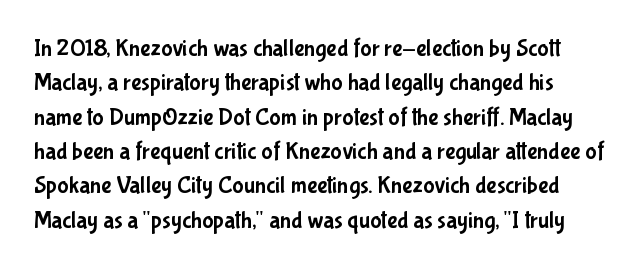
{"italic": "no", "underline": "no", "line_spacing": "normal", "line_spacing_ratio": 1.43, "letter_spacing": "normal", "letter_spacing_em": 0.0, "glyph_px": 24}
